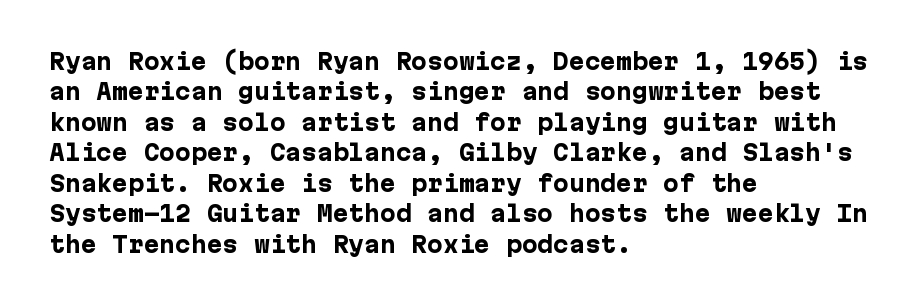
The image shows 21 px bold type, upright; set left-aligned, normal line spacing (1.45x), normal letter spacing, not underlined.
